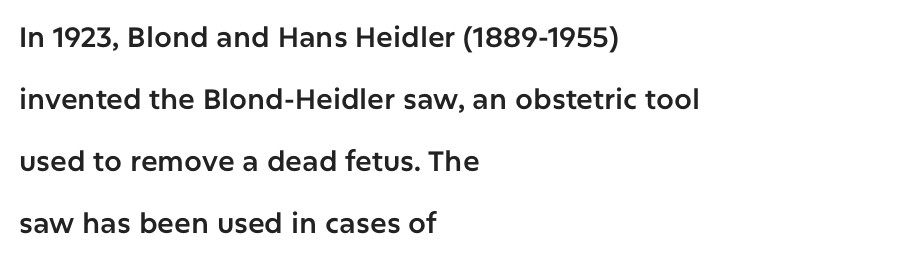
The image shows 28 px sans-serif type, upright; set left-aligned, loose line spacing (2.22x), normal letter spacing, not underlined; low stroke contrast and a medium x-height.
